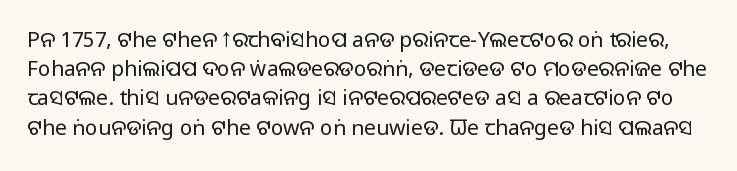
Q: Is the text bold? A: No.
Q: Is the text italic (slanted)? A: No, it is upright.
Q: Is the text underlined? A: No.
Q: Is the spacing between letters normal or unusually wide? A: Normal.
Q: Is the spacing between lines tight, normal or loose? A: Normal.
